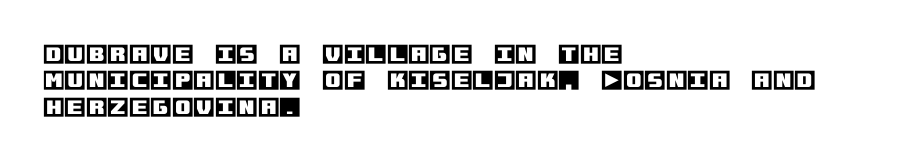
The image shows 22 px text type, upright; set left-aligned, line spacing 1.2x, normal letter spacing, not underlined.
